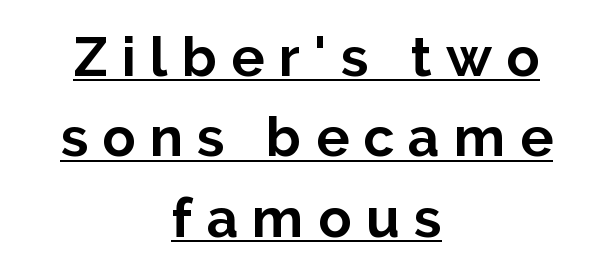
Q: Is the text bold? A: Yes.
Q: Is the text italic (slanted)? A: No, it is upright.
Q: Is the typeface a serif or a sans-serif typeface? A: Sans-serif.
Q: Is the text underlined? A: Yes.
Q: How is the paragraph aligned? A: Centered.
Q: Is the spacing between letters normal or unusually wide? A: Unusually wide.
Q: Is the spacing between lines tight, normal or loose? A: Normal.
Q: Width (condensed, normal, or wide)? A: Normal.
Q: Stroke contrast? A: Low.
Q: x-height? A: Medium.
Q: Monospaced? A: No.
